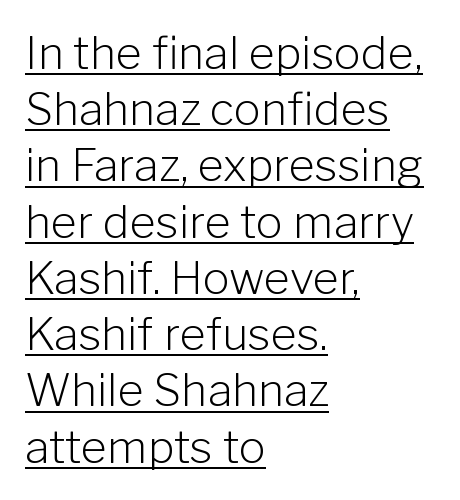
The image shows 45 px light sans-serif type, upright; set left-aligned, normal line spacing (1.25x), normal letter spacing, underlined; low stroke contrast and a medium x-height.
